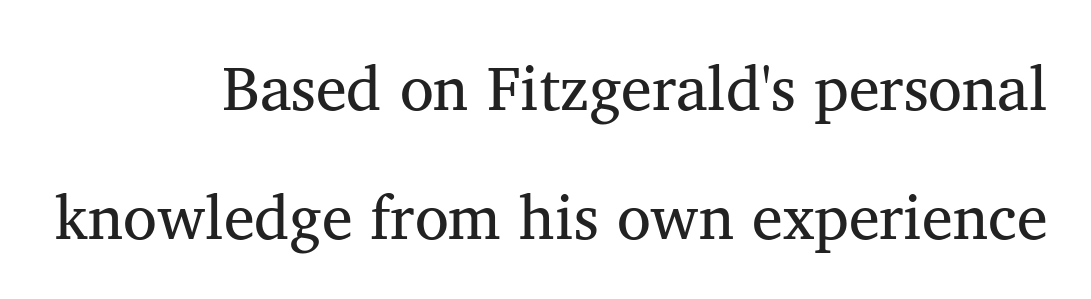
{"serif": "yes", "italic": "no", "bold": "no", "weight": "regular", "width": "normal", "stroke_contrast": "medium", "x_height": "medium", "monospaced": "no", "underline": "no", "align": "right", "line_spacing": "loose", "line_spacing_ratio": 2.08, "letter_spacing": "normal", "letter_spacing_em": 0.0, "glyph_px": 62}
